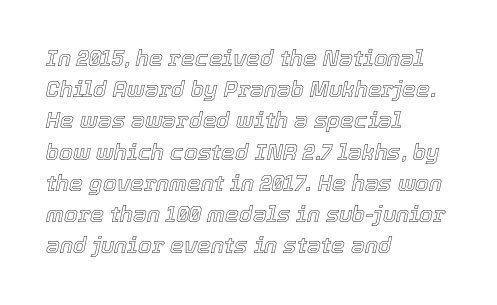
Left-aligned paragraph, ragged on the right. Nobody touched the tracking dial on this one. Each new line begins a customary step beneath the previous one. The passage shown leans; its letterforms are oblique. Descender tails drop into unmarked territory.
